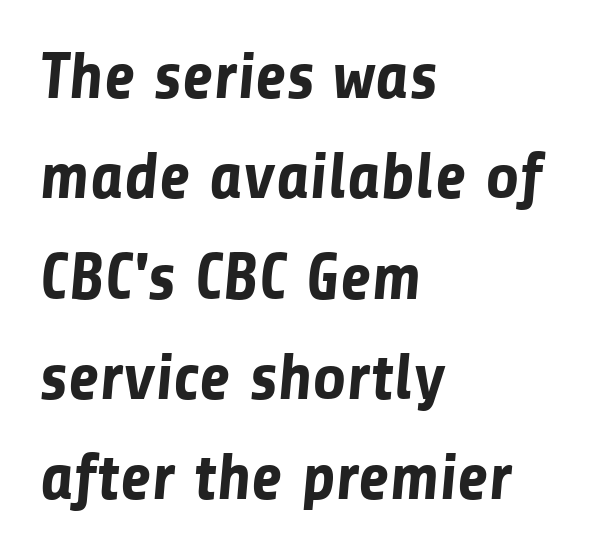
Q: Is the text bold? A: Yes.
Q: Is the typeface a serif or a sans-serif typeface? A: Sans-serif.
Q: Is the text underlined? A: No.
Q: How is the paragraph aligned? A: Left-aligned.
Q: Is the spacing between letters normal or unusually wide? A: Normal.
Q: Is the spacing between lines tight, normal or loose? A: Normal.
Q: Width (condensed, normal, or wide)? A: Normal.
Q: Stroke contrast? A: Low.
Q: x-height? A: Medium.
Q: Monospaced? A: No.
